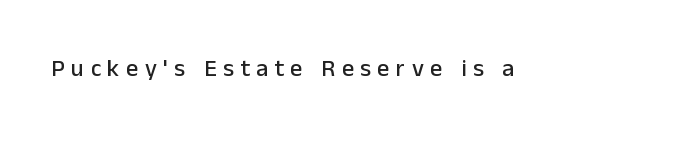
The font's upright variant was chosen for this text. No word sits above an underline. Glyph-to-glyph distance is far greater than everyday printed text.
